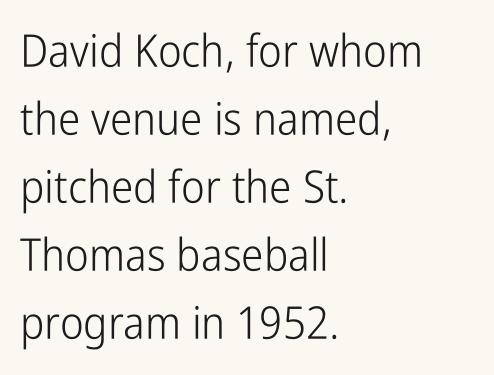
Do the letters lean? They stand straight. Underlining? Definitely not there. The paragraph shown leans on its left margin. Weight: not bold — regular or lighter.
